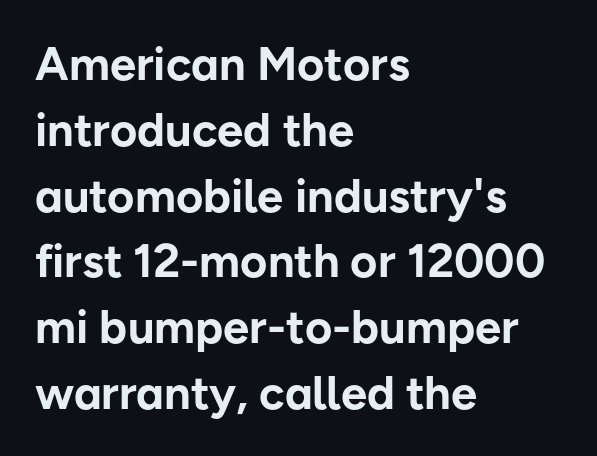
Summary of vertical rhythm: regular, with standard interline spacing. A sans-serif font was chosen for this passage. Each glyph is drawn with heavy, bold strokes. No extra tracking has been applied to these lines. These lines were composed using upright roman letters.
